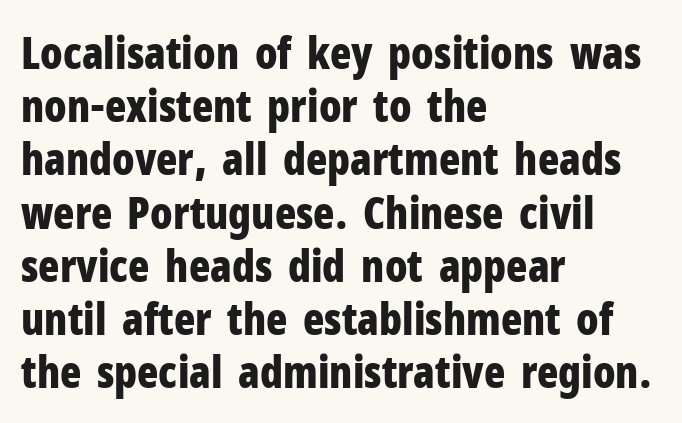
The image shows 44 px bold, condensed sans-serif type, upright; set left-aligned, line spacing 1.21x, normal letter spacing, not underlined; low stroke contrast and a medium x-height.
